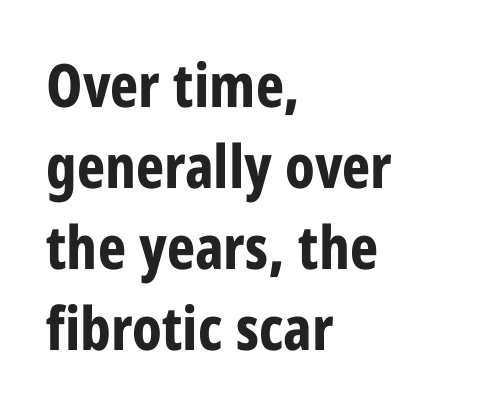
The image shows 60 px bold, condensed sans-serif type, upright; set left-aligned, normal line spacing (1.35x), normal letter spacing, not underlined; low stroke contrast and a large x-height.
